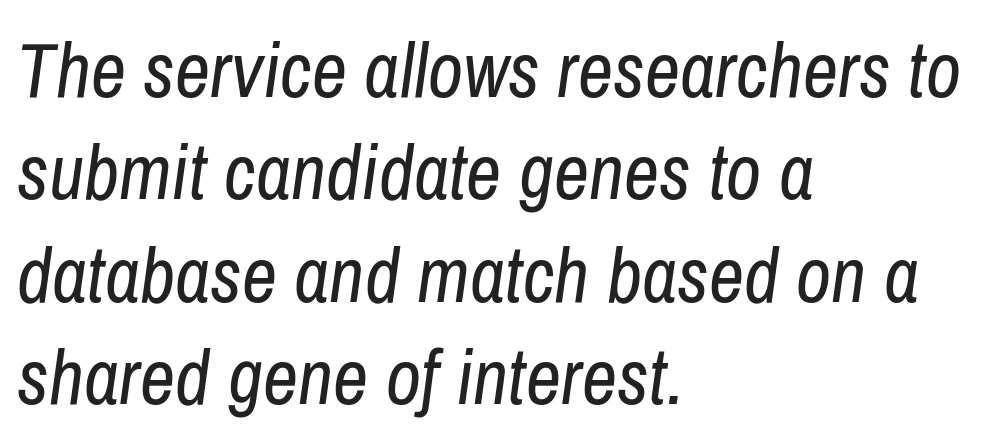
Q: Is the text bold? A: No.
Q: Is the text italic (slanted)? A: Yes, it leans right by about 8 degrees.
Q: Is the text underlined? A: No.
Q: How is the paragraph aligned? A: Left-aligned.
Q: Is the spacing between letters normal or unusually wide? A: Normal.
Q: Is the spacing between lines tight, normal or loose? A: Normal.
Q: Width (condensed, normal, or wide)? A: Condensed.
Q: Stroke contrast? A: Low.
Q: x-height? A: Medium.
Q: Monospaced? A: No.
